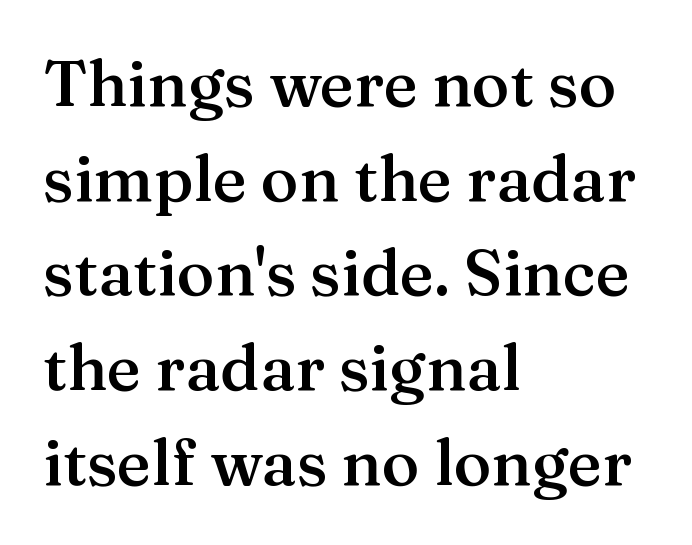
The image shows 64 px semibold serif type, upright; set left-aligned, normal line spacing (1.48x), normal letter spacing, not underlined; medium stroke contrast and a medium x-height.
